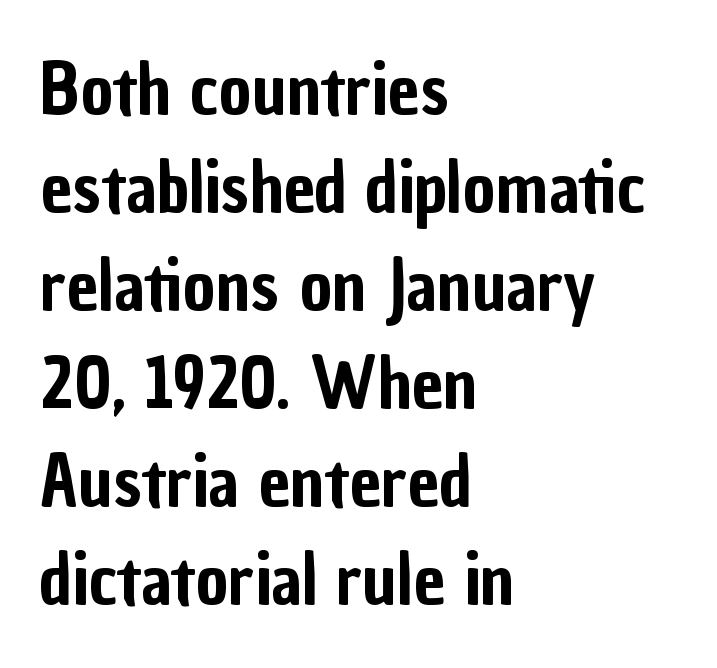
Q: Is the text italic (slanted)? A: No, it is upright.
Q: Is the typeface a serif or a sans-serif typeface? A: Sans-serif.
Q: Is the text underlined? A: No.
Q: How is the paragraph aligned? A: Left-aligned.
Q: Is the spacing between letters normal or unusually wide? A: Normal.
Q: Is the spacing between lines tight, normal or loose? A: Normal.
Q: Width (condensed, normal, or wide)? A: Condensed.
Q: Stroke contrast? A: Low.
Q: x-height? A: Medium.
Q: Monospaced? A: No.
